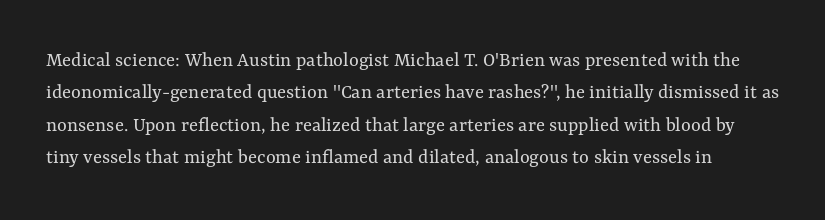
{"italic": "no", "bold": "no", "underline": "no", "line_spacing": "normal", "line_spacing_ratio": 1.54, "letter_spacing": "normal", "letter_spacing_em": 0.0, "glyph_px": 21}
